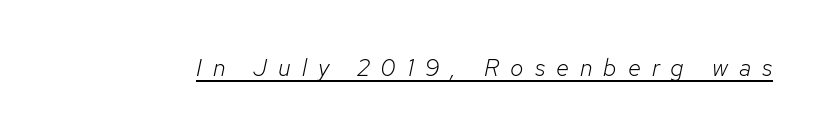
The image shows 24 px text type, italic (leaning right); set unusually wide letter spacing (+0.46 em), underlined.
